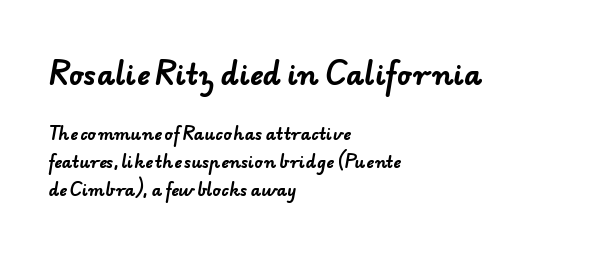
{"serif": "no", "bold": "yes", "weight": "bold", "width": "normal", "stroke_contrast": "low", "x_height": "small", "monospaced": "no", "underline": "no", "align": "left", "line_spacing_ratio": 1.75, "letter_spacing": "normal", "letter_spacing_em": 0.0, "larger_block": "first", "size_ratio": 1.75, "glyph_px": 28}
